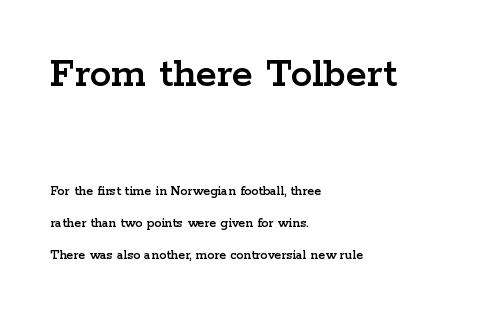
Q: Is the text italic (slanted)? A: No, it is upright.
Q: Is the typeface a serif or a sans-serif typeface? A: Serif.
Q: Is the text underlined? A: No.
Q: How is the paragraph aligned? A: Left-aligned.
Q: Is the spacing between letters normal or unusually wide? A: Normal.
Q: Is the spacing between lines tight, normal or loose? A: Loose.
Q: Which block of text is set in a larger size, the first (top) or the second (bottom)? A: The first (top) one.
Q: Width (condensed, normal, or wide)? A: Wide.
Q: Stroke contrast? A: Low.
Q: x-height? A: Medium.
Q: Monospaced? A: No.
